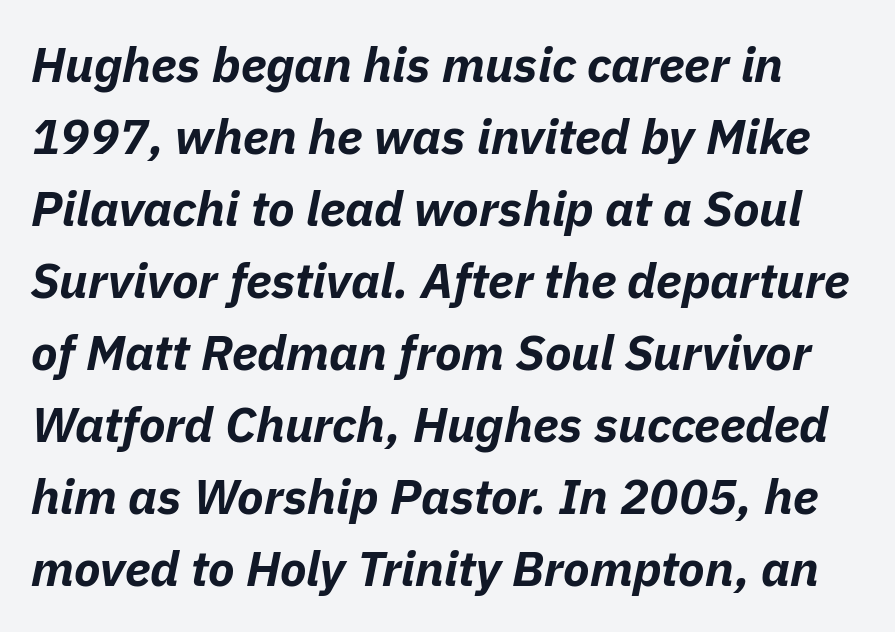
Each new line begins a customary step beneath the previous one. Glyph-to-glyph distance matches everyday printed text. Think of a printed novel: that variable character pitch is what you see here. The face used here has a pronounced slope to its letters.
